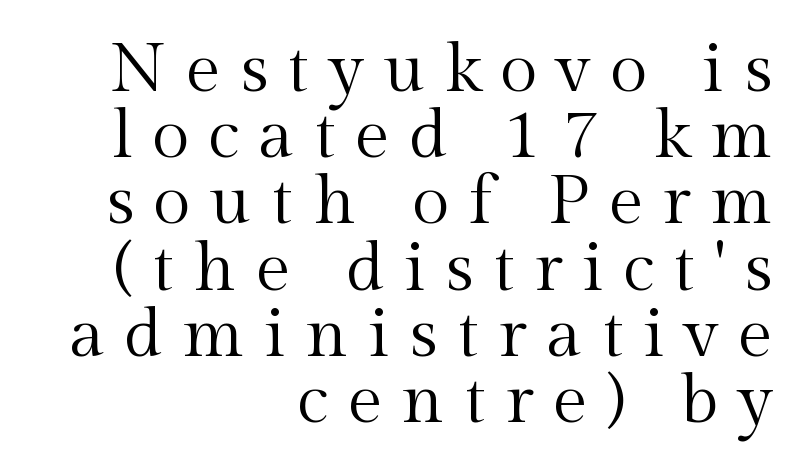
{"serif": "yes", "italic": "no", "bold": "no", "weight": "regular", "width": "normal", "x_height": "medium", "monospaced": "no", "underline": "no", "align": "right", "line_spacing": "tight", "line_spacing_ratio": 0.96, "letter_spacing": "wide", "letter_spacing_em": 0.28, "glyph_px": 69}
